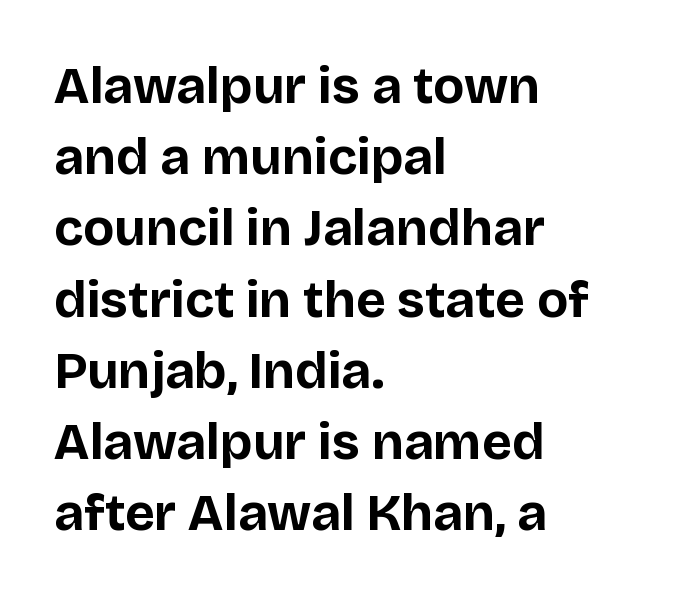
The image shows 52 px bold sans-serif type, upright; set left-aligned, normal line spacing (1.37x), normal letter spacing, not underlined; low stroke contrast and a large x-height.
